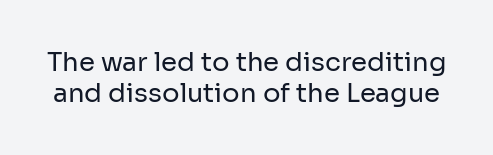
The image shows 26 px text type, upright; set line spacing 1.19x, normal letter spacing, not underlined.
